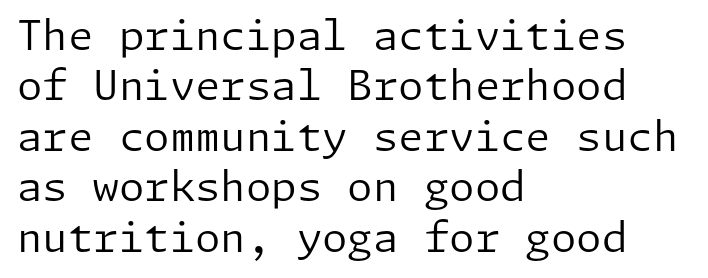
{"serif": "no", "italic": "no", "bold": "no", "weight": "regular", "width": "normal", "stroke_contrast": "low", "x_height": "medium", "underline": "no", "align": "left", "line_spacing_ratio": 1.23, "letter_spacing": "normal", "letter_spacing_em": 0.0, "glyph_px": 41}
